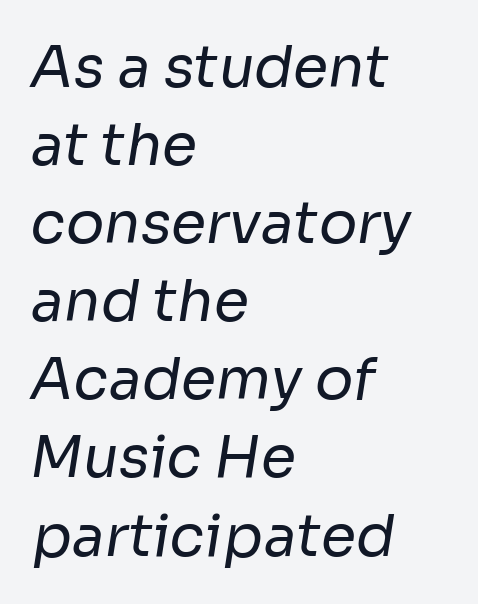
Q: Is the text bold? A: No.
Q: Is the typeface a serif or a sans-serif typeface? A: Sans-serif.
Q: Is the text underlined? A: No.
Q: How is the paragraph aligned? A: Left-aligned.
Q: Is the spacing between letters normal or unusually wide? A: Normal.
Q: Is the spacing between lines tight, normal or loose? A: Normal.
Q: Width (condensed, normal, or wide)? A: Normal.
Q: Stroke contrast? A: Low.
Q: x-height? A: Medium.
Q: Monospaced? A: No.
